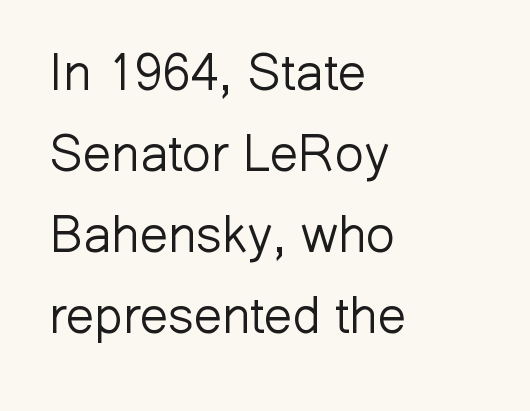
Q: Is the text bold? A: No.
Q: Is the text italic (slanted)? A: No, it is upright.
Q: Is the typeface a serif or a sans-serif typeface? A: Sans-serif.
Q: Is the text underlined? A: No.
Q: How is the paragraph aligned? A: Left-aligned.
Q: Is the spacing between letters normal or unusually wide? A: Normal.
Q: Is the spacing between lines tight, normal or loose? A: Normal.
Q: Width (condensed, normal, or wide)? A: Normal.
Q: Stroke contrast? A: Low.
Q: x-height? A: Medium.
Q: Monospaced? A: No.
